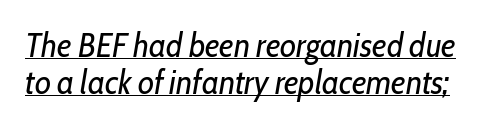
Q: Is the text bold? A: No.
Q: Is the text italic (slanted)? A: Yes, it leans right by about 10 degrees.
Q: Is the text underlined? A: Yes.
Q: Is the spacing between letters normal or unusually wide? A: Normal.
Q: Is the spacing between lines tight, normal or loose? A: Tight.
Q: Width (condensed, normal, or wide)? A: Condensed.
Q: Stroke contrast? A: Low.
Q: x-height? A: Medium.
Q: Monospaced? A: No.
